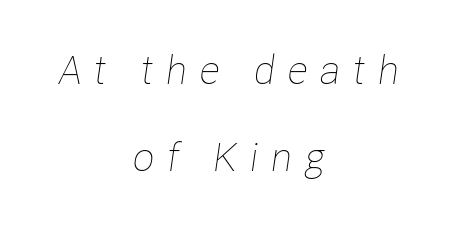
Q: Is the text bold? A: No.
Q: Is the text italic (slanted)? A: Yes, it leans right by about 8 degrees.
Q: Is the text underlined? A: No.
Q: How is the paragraph aligned? A: Centered.
Q: Is the spacing between letters normal or unusually wide? A: Unusually wide.
Q: Is the spacing between lines tight, normal or loose? A: Loose.
Q: Width (condensed, normal, or wide)? A: Condensed.
Q: Stroke contrast? A: Low.
Q: x-height? A: Medium.
Q: Monospaced? A: No.
